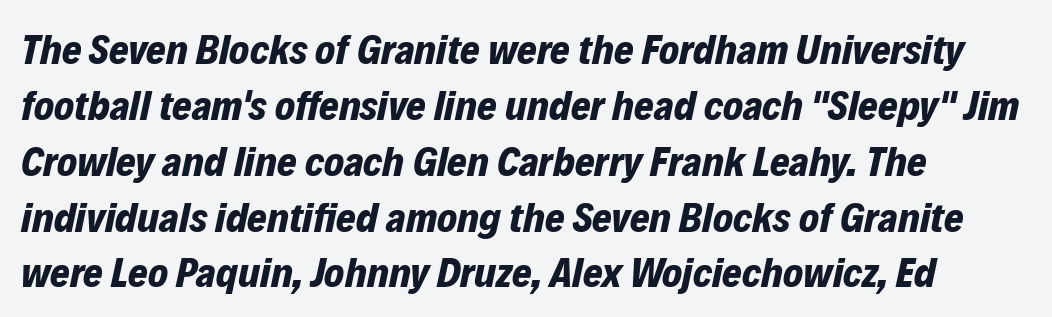
{"italic": "yes", "lean": "right", "slant_degrees": 12, "bold": "yes", "weight": "bold", "width": "normal", "stroke_contrast": "low", "x_height": "medium", "monospaced": "no", "underline": "no", "align": "left", "line_spacing": "normal", "line_spacing_ratio": 1.33, "letter_spacing": "normal", "letter_spacing_em": 0.0, "glyph_px": 42}
